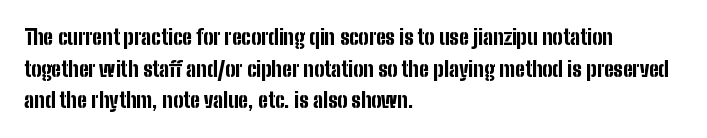
The image shows 21 px bold type, upright; set left-aligned, normal line spacing (1.51x), normal letter spacing, not underlined.
